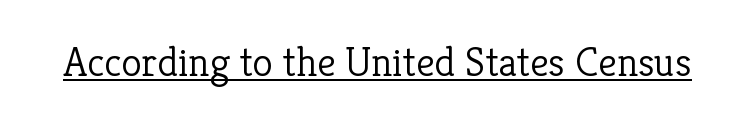
Q: Is the text bold? A: No.
Q: Is the text italic (slanted)? A: No, it is upright.
Q: Is the typeface a serif or a sans-serif typeface? A: Serif.
Q: Is the text underlined? A: Yes.
Q: Is the spacing between letters normal or unusually wide? A: Normal.
Q: Width (condensed, normal, or wide)? A: Normal.
Q: Stroke contrast? A: Low.
Q: x-height? A: Medium.
Q: Monospaced? A: No.
